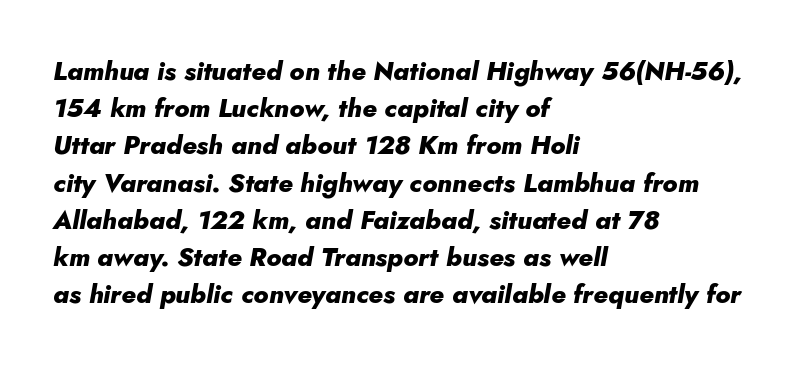
Q: Is the text bold? A: Yes.
Q: Is the text italic (slanted)? A: Yes, it leans right by about 10 degrees.
Q: Is the text underlined? A: No.
Q: How is the paragraph aligned? A: Left-aligned.
Q: Is the spacing between letters normal or unusually wide? A: Normal.
Q: Is the spacing between lines tight, normal or loose? A: Normal.
